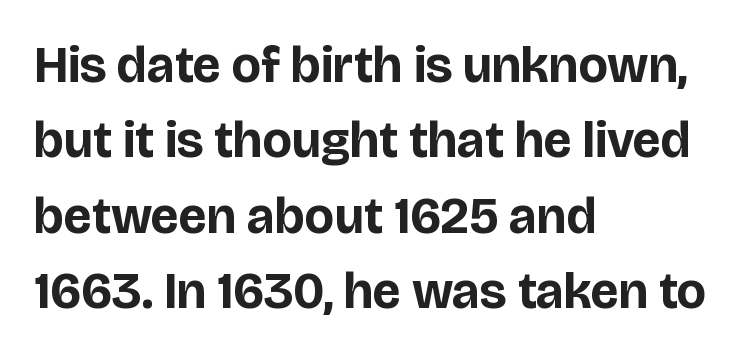
The image shows 51 px bold sans-serif type, upright; set left-aligned, normal line spacing (1.48x), normal letter spacing, not underlined; low stroke contrast and a large x-height.
